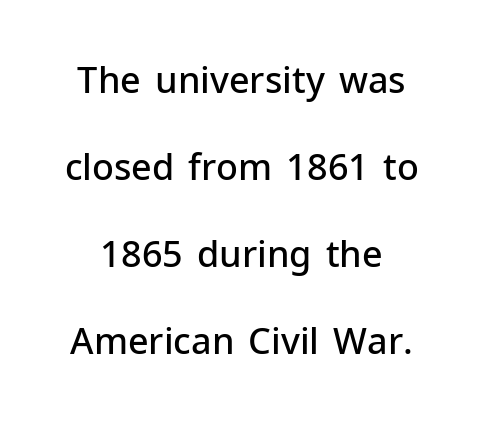
Q: Is the text bold? A: Semi-bold.
Q: Is the text italic (slanted)? A: No, it is upright.
Q: Is the typeface a serif or a sans-serif typeface? A: Sans-serif.
Q: Is the text underlined? A: No.
Q: Is the spacing between letters normal or unusually wide? A: Normal.
Q: Is the spacing between lines tight, normal or loose? A: Loose.
Q: Width (condensed, normal, or wide)? A: Normal.
Q: Stroke contrast? A: Low.
Q: x-height? A: Medium.
Q: Monospaced? A: No.
